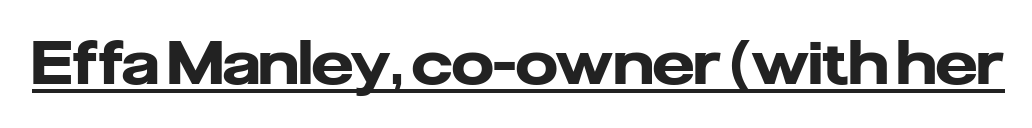
Q: Is the text bold? A: Yes.
Q: Is the text italic (slanted)? A: No, it is upright.
Q: Is the typeface a serif or a sans-serif typeface? A: Sans-serif.
Q: Is the text underlined? A: Yes.
Q: Is the spacing between letters normal or unusually wide? A: Normal.
Q: Width (condensed, normal, or wide)? A: Normal.
Q: Stroke contrast? A: Low.
Q: x-height? A: Medium.
Q: Monospaced? A: No.
